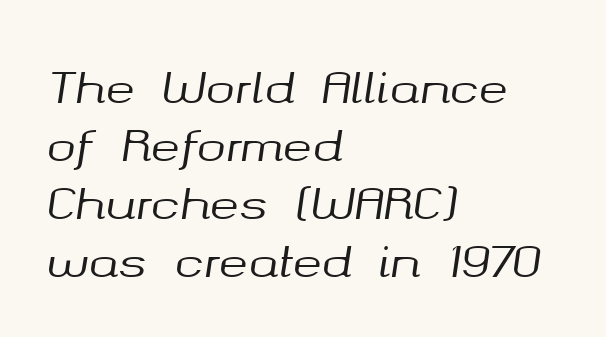
Q: Is the text italic (slanted)? A: Yes, it leans right by about 8 degrees.
Q: Is the text underlined? A: No.
Q: How is the paragraph aligned? A: Left-aligned.
Q: Is the spacing between letters normal or unusually wide? A: Normal.
Q: Is the spacing between lines tight, normal or loose? A: Normal.
Q: Width (condensed, normal, or wide)? A: Normal.
Q: Stroke contrast? A: Medium.
Q: x-height? A: Medium.
Q: Monospaced? A: No.
